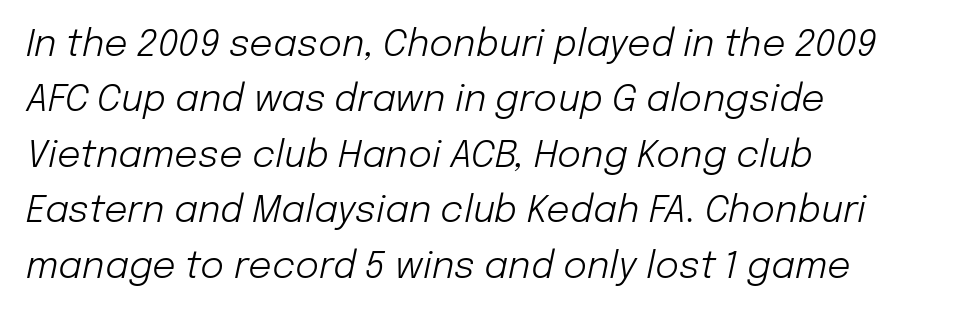
Teacher's note: observe the even left margin — that is flush-left alignment. Stems and bowls with no extra thickness — not bold. The whole block is typeset with a tilt. Compared with typical paragraphs, the rows here are spaced about the same.
